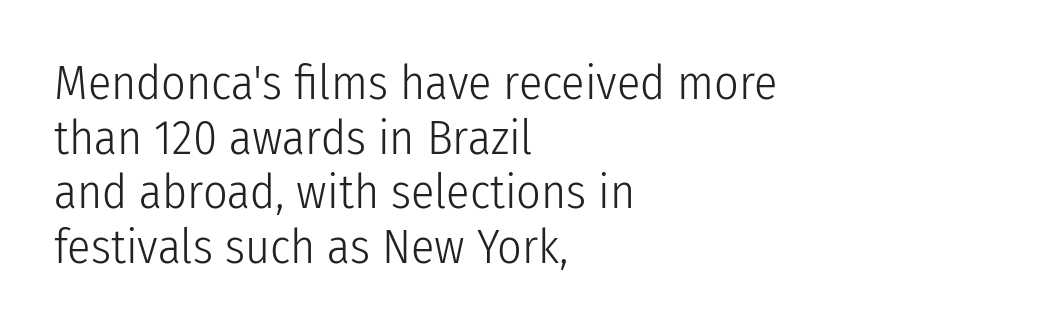
Q: Is the text bold? A: No.
Q: Is the text italic (slanted)? A: No, it is upright.
Q: Is the typeface a serif or a sans-serif typeface? A: Sans-serif.
Q: Is the text underlined? A: No.
Q: How is the paragraph aligned? A: Left-aligned.
Q: Is the spacing between letters normal or unusually wide? A: Normal.
Q: Is the spacing between lines tight, normal or loose? A: Tight.
Q: Width (condensed, normal, or wide)? A: Condensed.
Q: Stroke contrast? A: Low.
Q: x-height? A: Medium.
Q: Monospaced? A: No.
